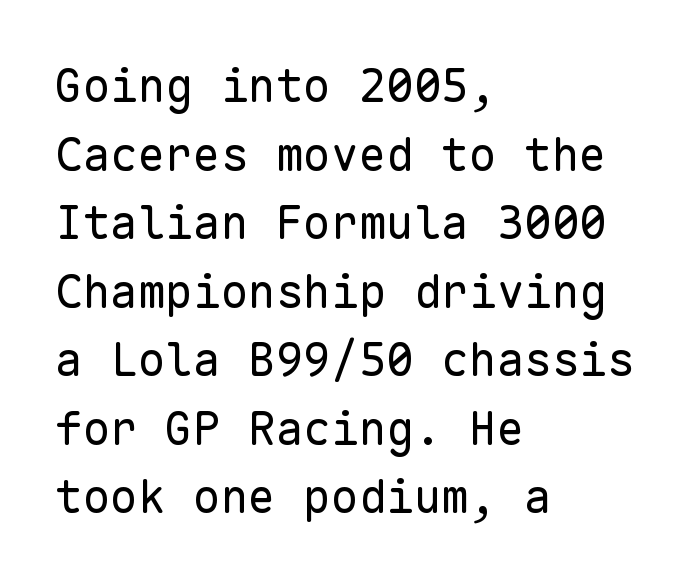
The image shows 46 px regular-weight sans-serif type, upright, monospaced; set left-aligned, normal line spacing (1.49x), normal letter spacing, not underlined; low stroke contrast and a medium x-height.
